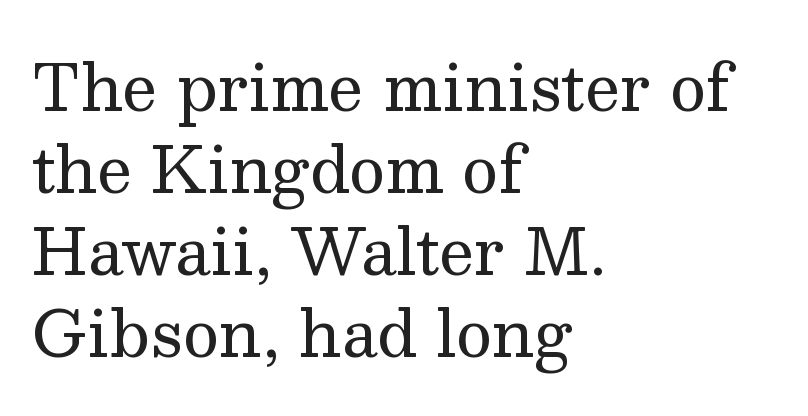
{"serif": "yes", "italic": "no", "bold": "no", "weight": "regular", "width": "normal", "stroke_contrast": "medium", "x_height": "medium", "monospaced": "no", "underline": "no", "align": "left", "line_spacing": "normal", "line_spacing_ratio": 1.3, "letter_spacing": "normal", "letter_spacing_em": 0.0, "glyph_px": 63}
